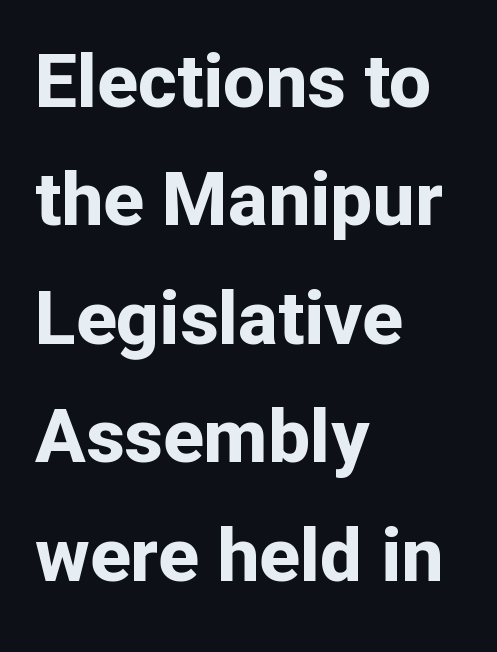
The image shows 75 px bold sans-serif type, upright; set left-aligned, normal line spacing (1.58x), normal letter spacing, not underlined; low stroke contrast and a medium x-height.
